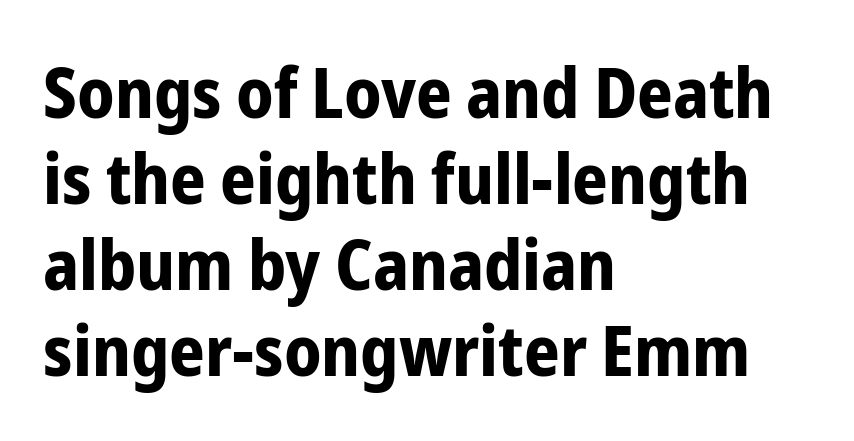
{"serif": "no", "italic": "no", "bold": "yes", "weight": "bold", "width": "condensed", "stroke_contrast": "low", "x_height": "medium", "monospaced": "no", "underline": "no", "align": "left", "line_spacing_ratio": 1.23, "letter_spacing": "normal", "letter_spacing_em": 0.0, "glyph_px": 70}
